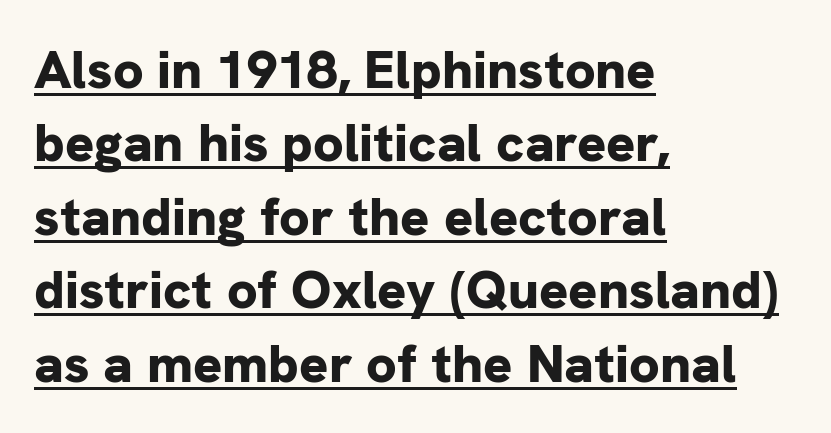
Compared with a centered layout, this one pins lines to the left instead. Caption: standard tracking, unaltered. Look at the stroke-to-counter ratio: heavy, a bold. The block of text has a typical density, with ordinary space between rows.
